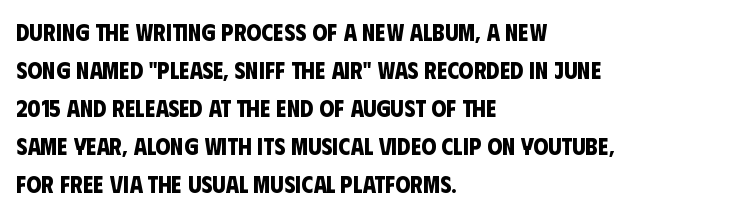
Honestly, there is no underline to notice here at all. Thick stems and heavy bowls — unmistakably bold. Line starts are locked; line ends wander. Leading: standard. There is no visible air inserted between adjacent glyphs.
